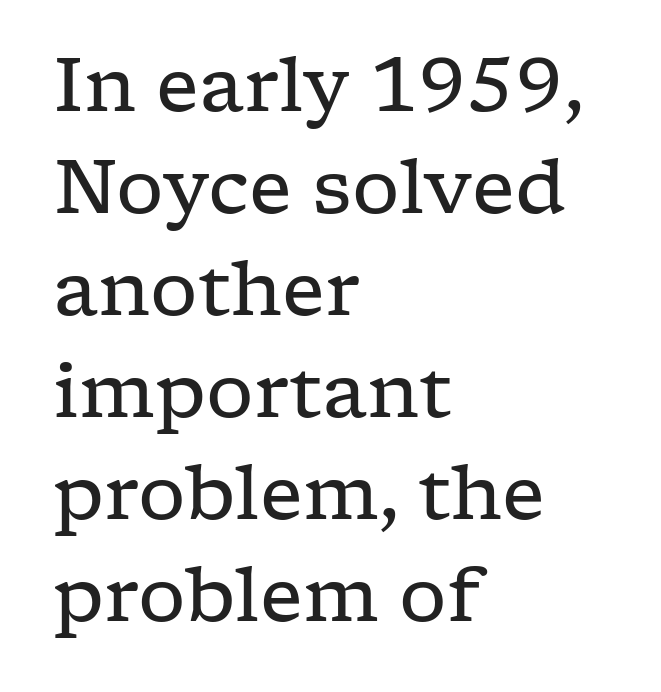
The image shows 75 px regular-weight, wide serif type, upright; set left-aligned, normal line spacing (1.36x), normal letter spacing, not underlined; low stroke contrast and a medium x-height.
